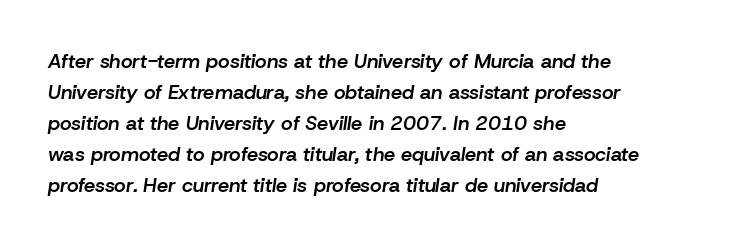
Decoration check: the copy has no underline. This sample uses plain, unmodified letter spacing. Short and long lines alike share a common starting point at left. The lettering tilts uniformly, giving the passage an italic look. Notice how descenders clear the ascenders below comfortably — that's standard leading.
